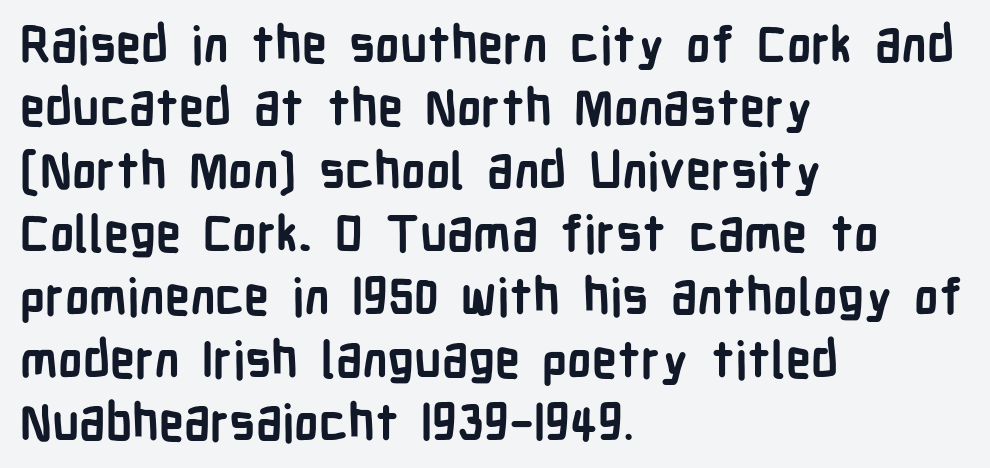
Each line starts at the same left margin while the right side varies. Students, note that the glyphs here touch the page at normal intervals. Bare-footed words on every line. These lines were composed using upright roman letters. The face used here is proportionally spaced, like ordinary book or web type. Regarding leading, the lines here are spaced in the standard way.
